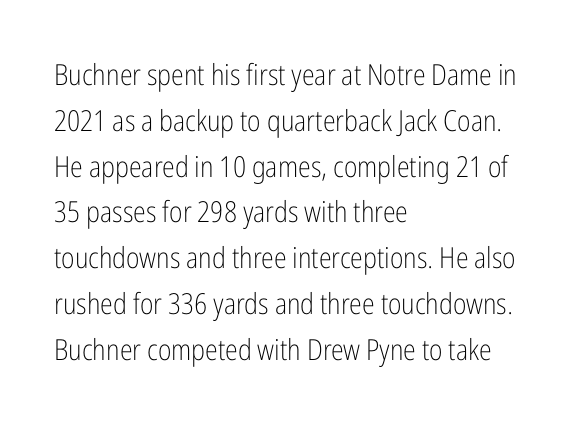
The image shows 29 px light, condensed sans-serif type, upright; set left-aligned, normal line spacing (1.58x), normal letter spacing, not underlined; low stroke contrast and a medium x-height.
